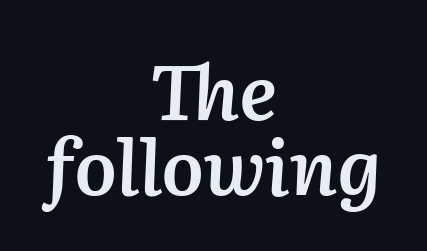
The image shows 76 px semibold type, italic (leaning right); set centered, tight line spacing (0.99x), normal letter spacing, not underlined; medium stroke contrast and a medium x-height.
